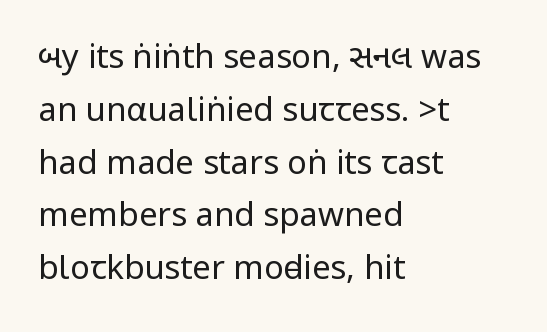
{"serif": "no", "italic": "no", "bold": "no", "weight": "regular", "width": "condensed", "stroke_contrast": "low", "underline": "no", "align": "left", "line_spacing": "normal", "line_spacing_ratio": 1.6, "letter_spacing": "normal", "letter_spacing_em": 0.0, "glyph_px": 33}
